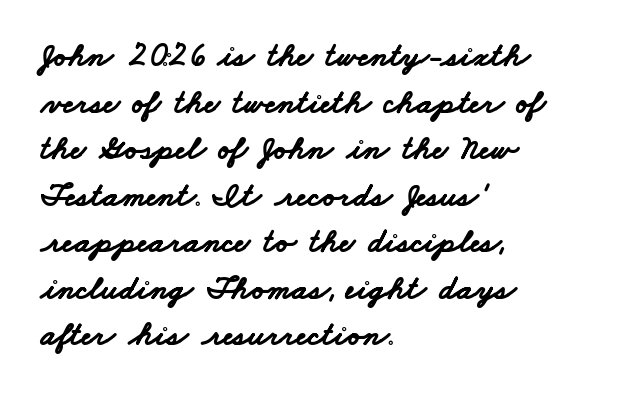
{"serif": "no", "bold": "yes", "weight": "bold", "width": "wide", "stroke_contrast": "low", "x_height": "small", "monospaced": "no", "underline": "no", "align": "left", "line_spacing": "normal", "line_spacing_ratio": 1.37, "letter_spacing": "normal", "letter_spacing_em": 0.0, "glyph_px": 34}
